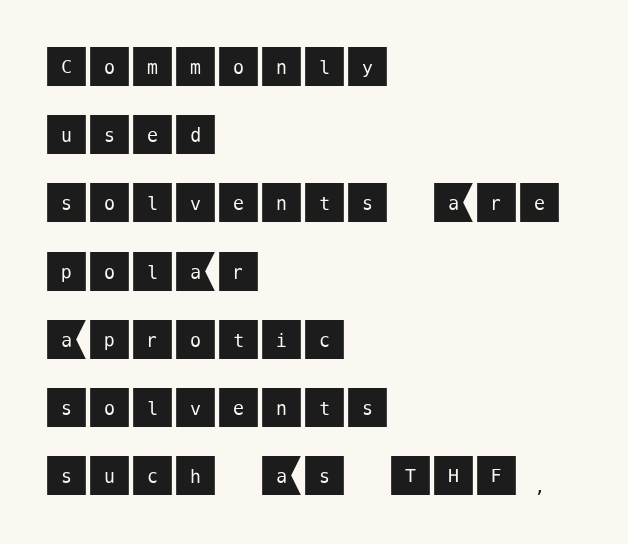
The image shows 44 px sans-serif type, upright; set left-aligned, normal line spacing (1.55x), normal letter spacing, not underlined; medium stroke contrast and a large x-height.
